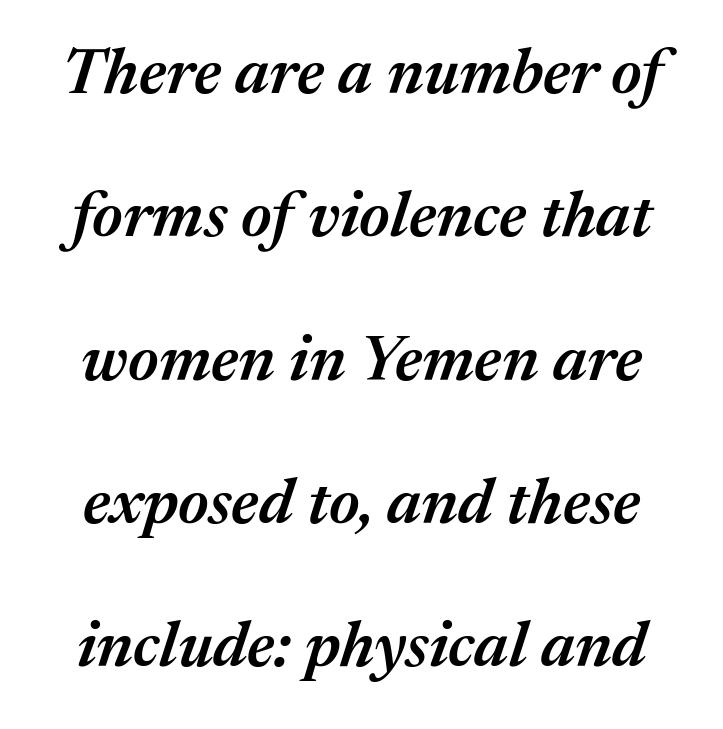
{"italic": "yes", "lean": "right", "slant_degrees": 17, "bold": "semi", "weight": "semibold", "width": "normal", "stroke_contrast": "medium", "x_height": "medium", "monospaced": "no", "underline": "no", "line_spacing": "loose", "line_spacing_ratio": 2.24, "letter_spacing": "normal", "letter_spacing_em": 0.0, "glyph_px": 64}
